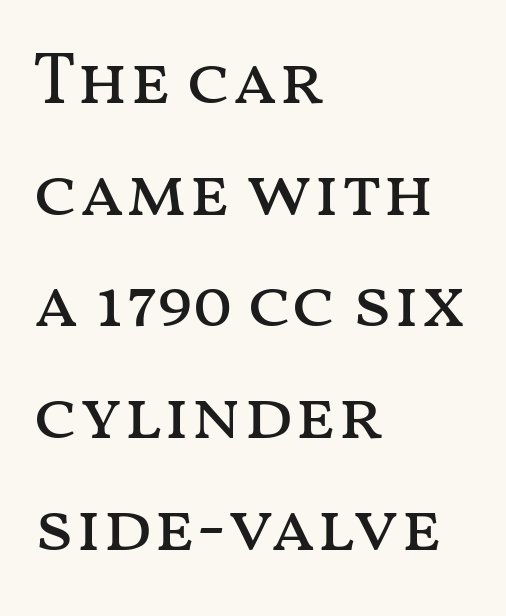
{"italic": "no", "bold": "no", "weight": "regular", "width": "wide", "stroke_contrast": "medium", "x_height": "medium", "monospaced": "no", "underline": "no", "align": "left", "line_spacing": "normal", "line_spacing_ratio": 1.53, "letter_spacing": "normal", "letter_spacing_em": 0.0, "glyph_px": 73}
